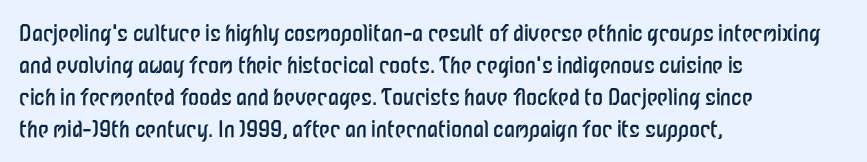
Weight: in the light-to-regular range. These lines keep a tight, regular rhythm from letter to letter. Any mark beneath the type? The region is blank. Left-aligned paragraph, ragged on the right. If you drew a line through each stem, it would be perfectly vertical. Honestly, the row spacing looks completely unremarkable.
